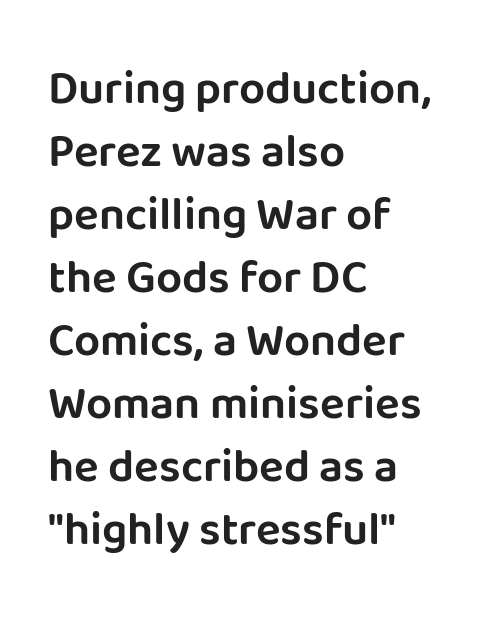
Teacher's note: observe the even left margin — that is flush-left alignment. Serif or sans? Sans — the stroke terminals are bare. The letterforms sit shoulder to shoulder at normal distance. Glance below the letters and you will spot only blank space. Normally led — the rows are evenly, conventionally spaced.
